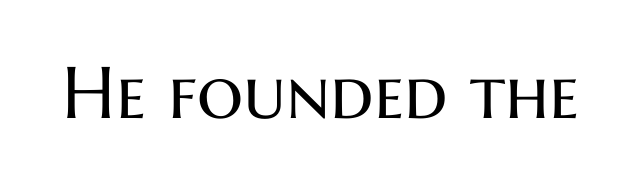
The image shows 73 px regular-weight sans-serif type, upright; set normal letter spacing, not underlined; medium stroke contrast and a medium x-height.
